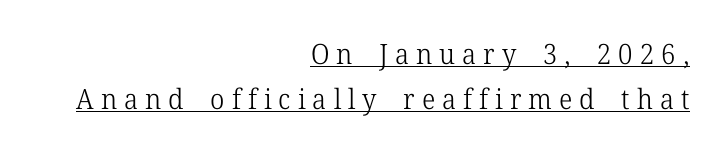
Q: Is the text bold? A: No.
Q: Is the text italic (slanted)? A: No, it is upright.
Q: Is the typeface a serif or a sans-serif typeface? A: Serif.
Q: Is the text underlined? A: Yes.
Q: How is the paragraph aligned? A: Right-aligned.
Q: Is the spacing between letters normal or unusually wide? A: Unusually wide.
Q: Is the spacing between lines tight, normal or loose? A: Normal.
Q: Width (condensed, normal, or wide)? A: Normal.
Q: Stroke contrast? A: Low.
Q: x-height? A: Medium.
Q: Monospaced? A: No.
